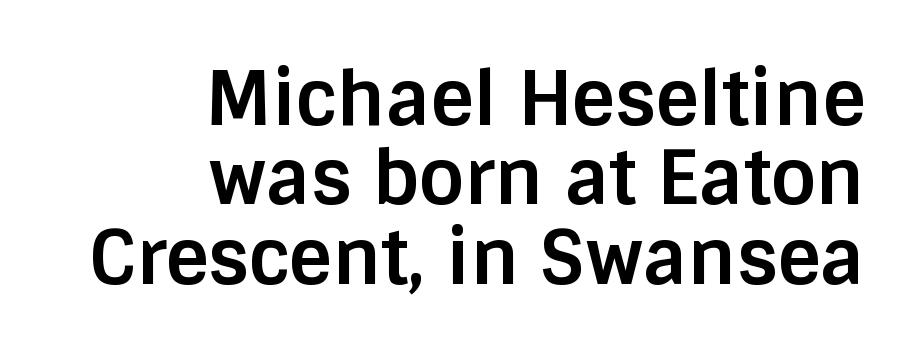
The words here are not underlined. Set as a true bold cut, around the 700 mark. Quick note: not italic, upright. Spacing verdict: proportional, widths tailored to each character.
